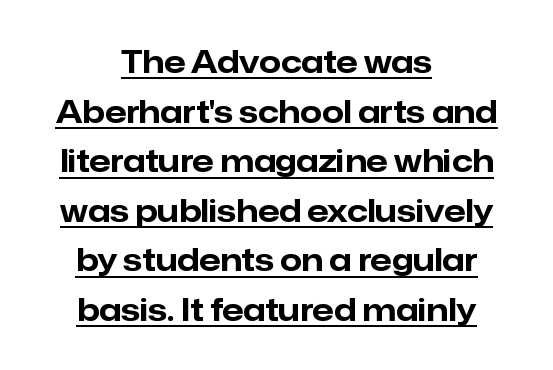
The image shows 31 px bold sans-serif type, upright; set centered, normal line spacing (1.6x), normal letter spacing, underlined; low stroke contrast and a medium x-height.
